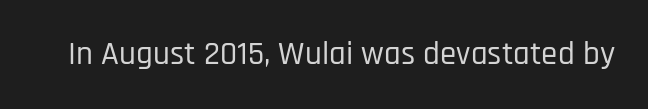
Q: Is the text italic (slanted)? A: No, it is upright.
Q: Is the typeface a serif or a sans-serif typeface? A: Sans-serif.
Q: Is the text underlined? A: No.
Q: Is the spacing between letters normal or unusually wide? A: Normal.
Q: Width (condensed, normal, or wide)? A: Condensed.
Q: Stroke contrast? A: Low.
Q: x-height? A: Large.
Q: Monospaced? A: No.
